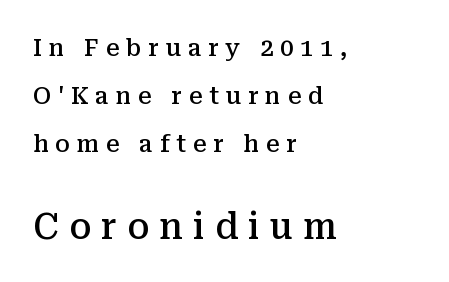
Top chunk: small. Bottom chunk: large. Layout note: lines flush left. If you measured baseline to baseline, you'd find a long distance. The passage shown is semibold, sitting just below true bold. Display-style spreading of the glyphs; the letterfit is very open. The typography opts for an upright posture over an oblique one.
